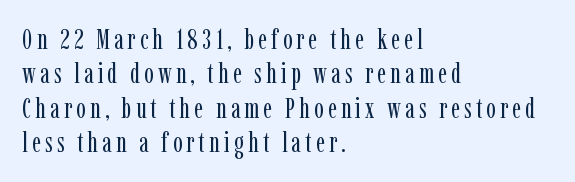
{"serif": "yes", "italic": "no", "bold": "no", "weight": "regular", "width": "condensed", "stroke_contrast": "low", "x_height": "medium", "monospaced": "no", "underline": "no", "align": "left", "line_spacing_ratio": 1.23, "glyph_px": 28}
